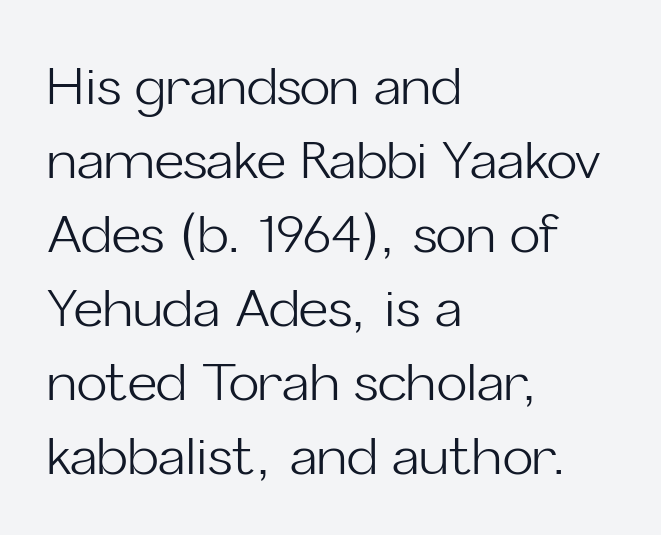
{"serif": "no", "italic": "no", "bold": "no", "weight": "light", "width": "normal", "stroke_contrast": "low", "x_height": "medium", "monospaced": "no", "underline": "no", "align": "left", "line_spacing": "normal", "line_spacing_ratio": 1.45, "letter_spacing": "normal", "letter_spacing_em": 0.0, "glyph_px": 51}
